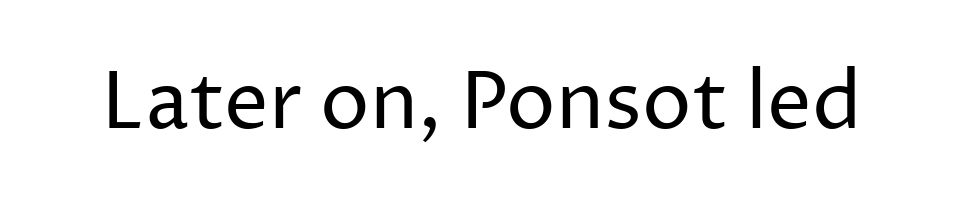
The image shows 79 px regular-weight sans-serif type, upright; set normal letter spacing, not underlined; low stroke contrast and a medium x-height.
